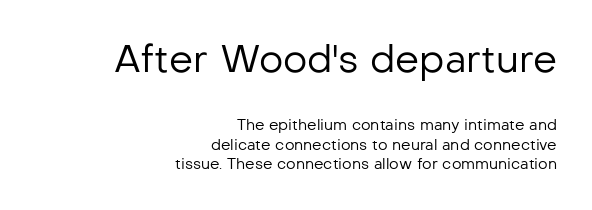
{"serif": "no", "italic": "no", "bold": "no", "weight": "regular", "width": "normal", "stroke_contrast": "low", "x_height": "medium", "monospaced": "no", "underline": "no", "align": "right", "line_spacing": "normal", "line_spacing_ratio": 1.31, "letter_spacing": "normal", "letter_spacing_em": 0.0, "larger_block": "first", "size_ratio": 2.53, "glyph_px": 38}
